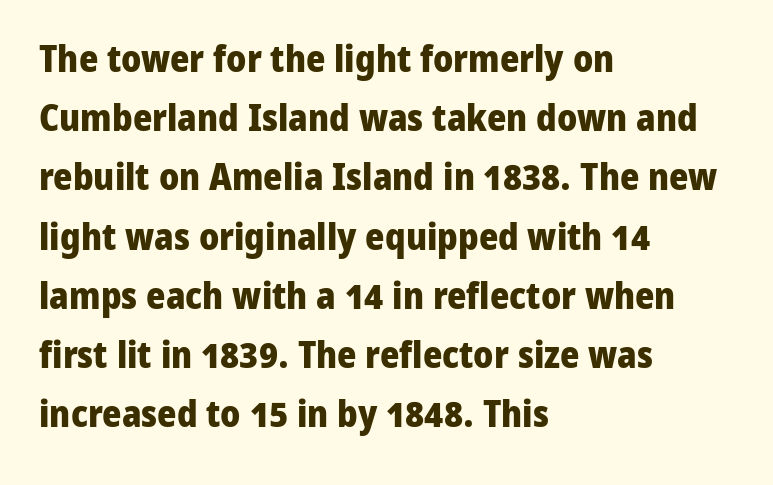
{"serif": "no", "italic": "no", "bold": "yes", "weight": "heavy", "width": "normal", "stroke_contrast": "low", "x_height": "medium", "monospaced": "no", "underline": "no", "align": "left", "line_spacing": "normal", "line_spacing_ratio": 1.6, "letter_spacing": "normal", "letter_spacing_em": 0.0, "glyph_px": 37}
